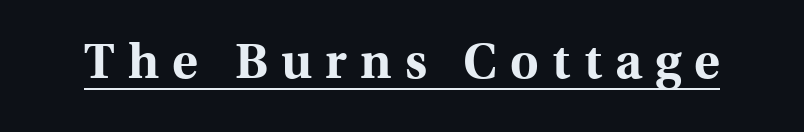
Posture: upright roman. The sample has been set heavy, in full bold. There is plenty of visible air inserted between adjacent glyphs. Does a line run under the words? Yes, clearly.
